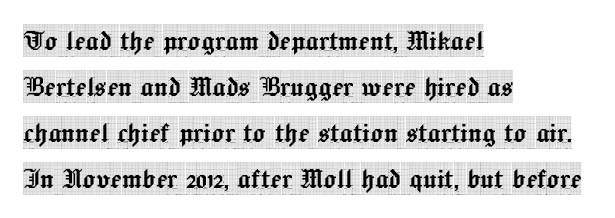
The image shows 33 px condensed serif type, upright; set left-aligned, normal line spacing (1.39x), normal letter spacing, not underlined; a large x-height.
